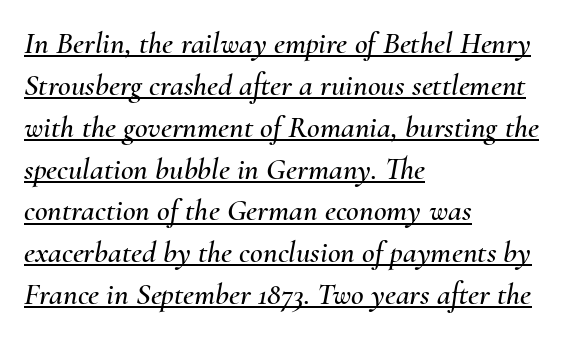
The image shows 31 px text type, italic (leaning right); set left-aligned, normal line spacing (1.35x), normal letter spacing, underlined; medium stroke contrast and a small x-height.
